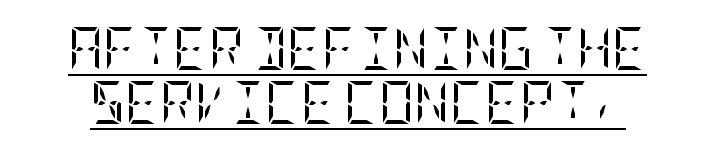
Q: Is the text bold? A: No.
Q: Is the text italic (slanted)? A: No, it is upright.
Q: Is the typeface a serif or a sans-serif typeface? A: Serif.
Q: Is the text underlined? A: Yes.
Q: Is the spacing between letters normal or unusually wide? A: Normal.
Q: Is the spacing between lines tight, normal or loose? A: Normal.
Q: Width (condensed, normal, or wide)? A: Condensed.
Q: Stroke contrast? A: Low.
Q: x-height? A: Large.
